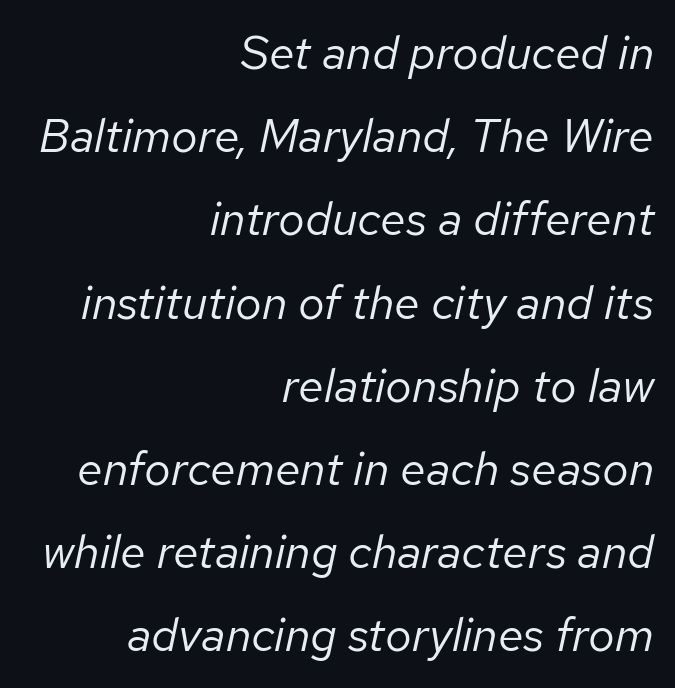
{"italic": "yes", "lean": "right", "slant_degrees": 12, "bold": "no", "weight": "regular", "width": "normal", "stroke_contrast": "low", "x_height": "medium", "monospaced": "no", "underline": "no", "align": "right", "line_spacing_ratio": 1.77, "letter_spacing": "normal", "letter_spacing_em": 0.0, "glyph_px": 47}
